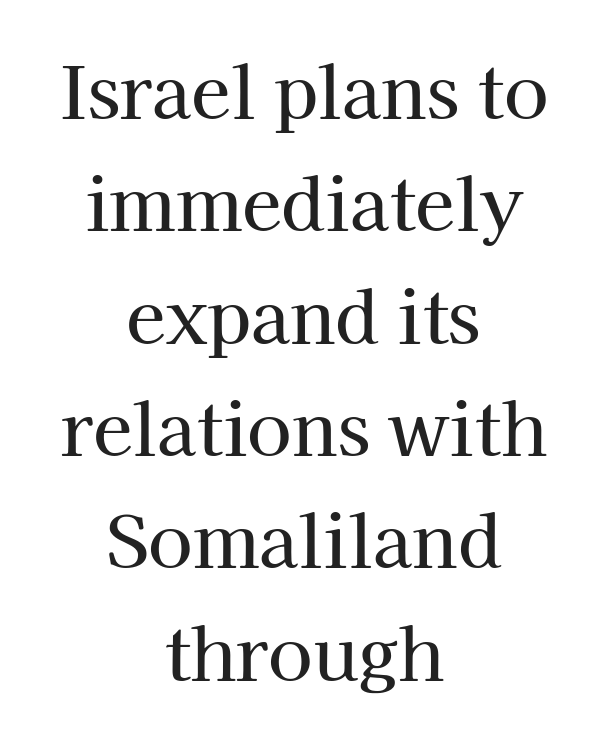
{"serif": "yes", "italic": "no", "width": "normal", "stroke_contrast": "high", "x_height": "medium", "monospaced": "no", "underline": "no", "align": "center", "line_spacing": "normal", "line_spacing_ratio": 1.56, "letter_spacing": "normal", "letter_spacing_em": 0.0, "glyph_px": 72}
